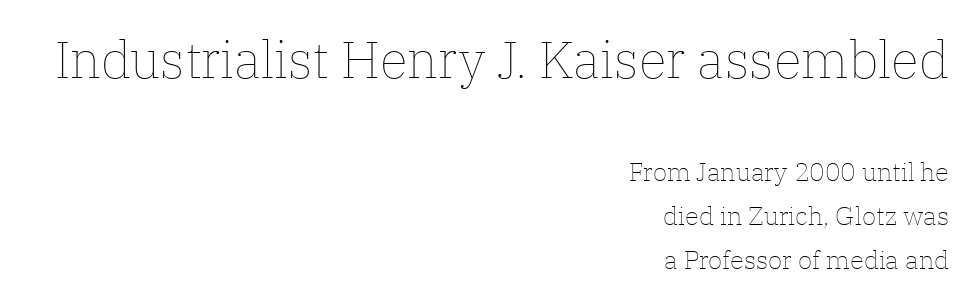
The image shows 52 px thin type, upright; set right-aligned, normal line spacing (1.7x), normal letter spacing, not underlined; the first (top) block is 2.0x larger; low stroke contrast and a medium x-height.
